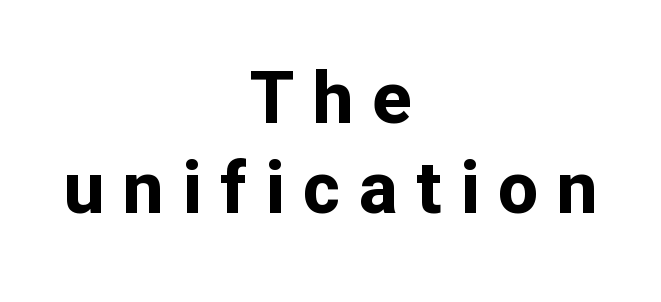
{"serif": "no", "italic": "no", "bold": "yes", "weight": "bold", "width": "normal", "stroke_contrast": "low", "x_height": "medium", "monospaced": "no", "underline": "no", "align": "center", "line_spacing": "normal", "line_spacing_ratio": 1.25, "letter_spacing": "wide", "letter_spacing_em": 0.26, "glyph_px": 72}
